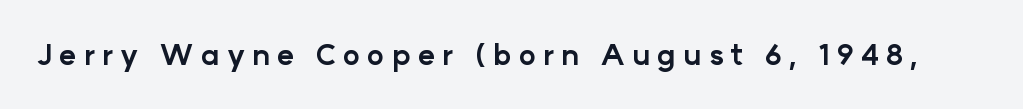
Q: Is the text bold? A: Yes.
Q: Is the text italic (slanted)? A: No, it is upright.
Q: Is the typeface a serif or a sans-serif typeface? A: Sans-serif.
Q: Is the text underlined? A: No.
Q: Is the spacing between letters normal or unusually wide? A: Unusually wide.
Q: Width (condensed, normal, or wide)? A: Normal.
Q: Stroke contrast? A: Low.
Q: x-height? A: Medium.
Q: Monospaced? A: No.
